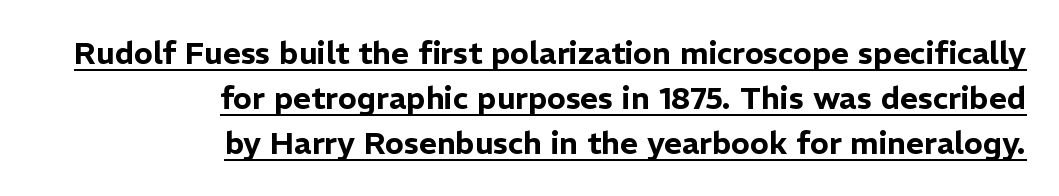
Q: Is the text italic (slanted)? A: No, it is upright.
Q: Is the typeface a serif or a sans-serif typeface? A: Sans-serif.
Q: Is the text underlined? A: Yes.
Q: How is the paragraph aligned? A: Right-aligned.
Q: Is the spacing between letters normal or unusually wide? A: Normal.
Q: Is the spacing between lines tight, normal or loose? A: Normal.
Q: Width (condensed, normal, or wide)? A: Normal.
Q: Stroke contrast? A: Low.
Q: x-height? A: Medium.
Q: Monospaced? A: No.
